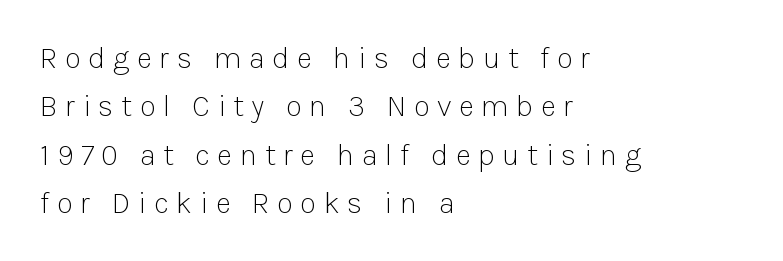
The image shows 30 px light sans-serif type, upright; set left-aligned, normal line spacing (1.61x), unusually wide letter spacing (+0.25 em), not underlined; low stroke contrast and a medium x-height.
